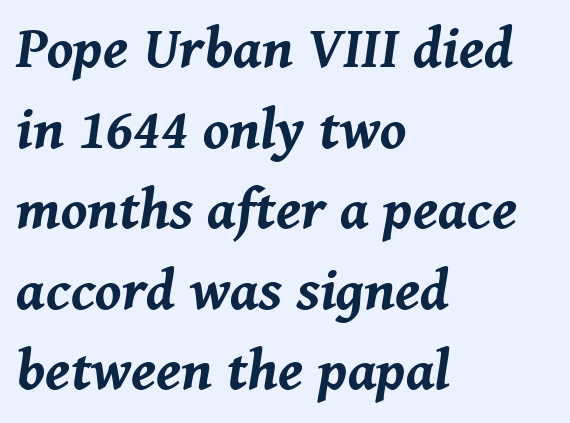
The image shows 58 px bold type, italic (leaning right); set left-aligned, normal line spacing (1.39x), normal letter spacing, not underlined; medium stroke contrast and a medium x-height.
